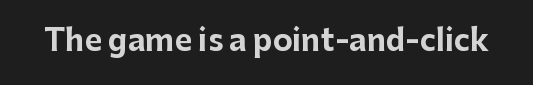
The specimen reads as upright at a glance. In terms of letterform style, serifs are entirely absent. What stands out about the letter spacing? Nothing — it is the standard amount. Chunky letters — that's bold for sure. Proportional: the letters do not fall into vertical columns. Check under the words: just untouched page.
